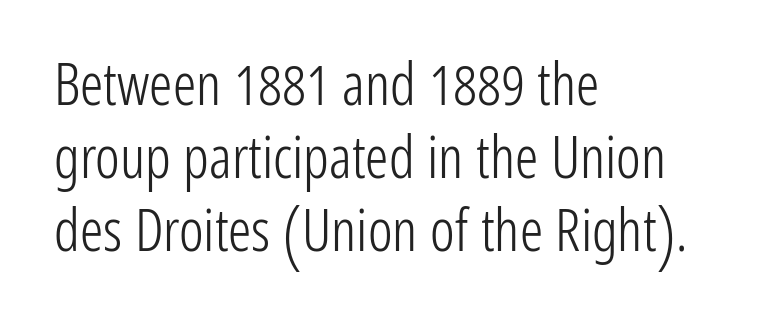
The image shows 58 px light, condensed sans-serif type, upright; set left-aligned, normal line spacing (1.26x), normal letter spacing, not underlined; low stroke contrast and a medium x-height.
